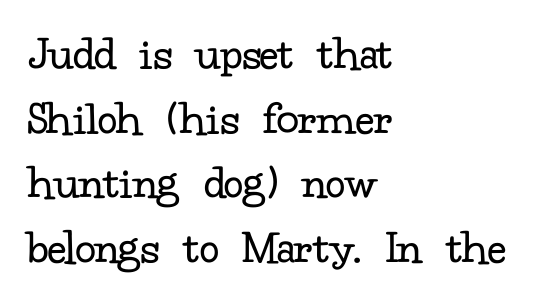
Q: Is the text bold? A: No.
Q: Is the text italic (slanted)? A: No, it is upright.
Q: Is the typeface a serif or a sans-serif typeface? A: Serif.
Q: Is the text underlined? A: No.
Q: How is the paragraph aligned? A: Left-aligned.
Q: Is the spacing between letters normal or unusually wide? A: Normal.
Q: Is the spacing between lines tight, normal or loose? A: Normal.
Q: Width (condensed, normal, or wide)? A: Normal.
Q: Stroke contrast? A: Low.
Q: x-height? A: Small.
Q: Monospaced? A: No.
